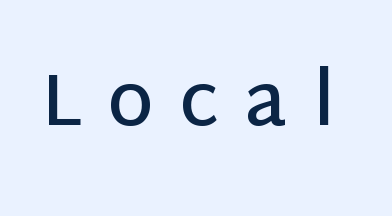
The strip under each line holds only bare page. The letters advance in unequal steps, a hallmark of proportional type. Stems and bowls a touch heavier than normal — semibold. No italicization has been applied; the sample stays upright. Serifs: no, the terminals of the letterforms are clean.
